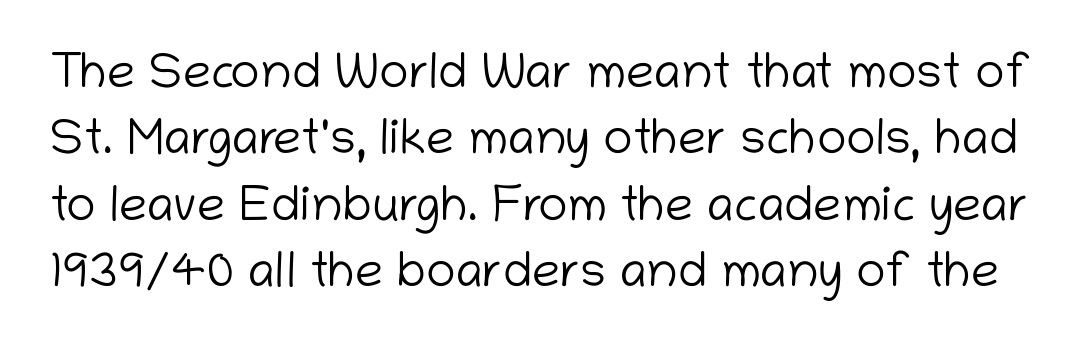
In terms of posture, this sample is upright. Is this a fixed-width face? No — the glyphs have proportional, varying widths. This sample uses a sans-serif face. Each new line begins a customary step beneath the previous one. Is the type heavy? It reads as light-to-regular instead.
